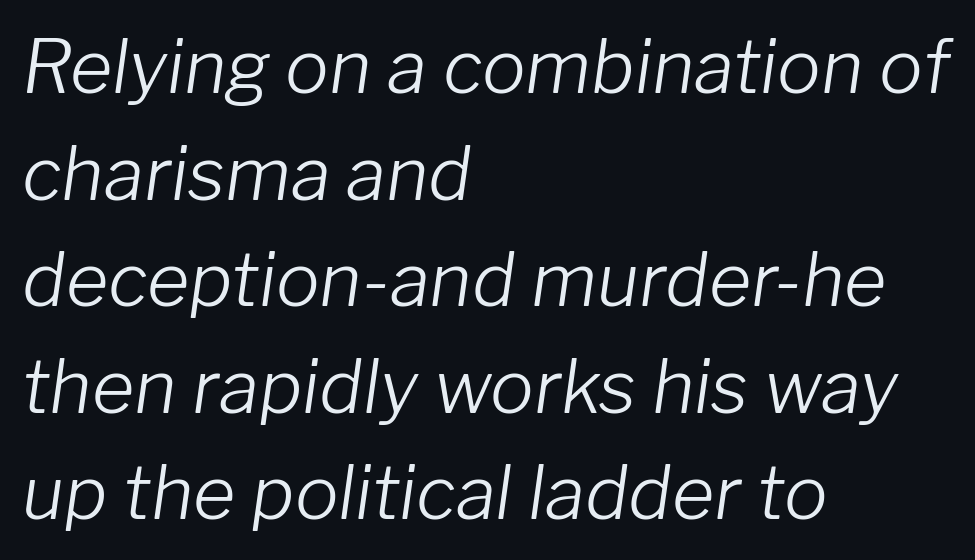
Underline: absent. Rows of type keep a routine distance in the vertical direction. Does the copy run flush right? No — it runs flush left. Every character sits at an angle, as italics do. Spacing verdict: proportional, widths tailored to each character.
